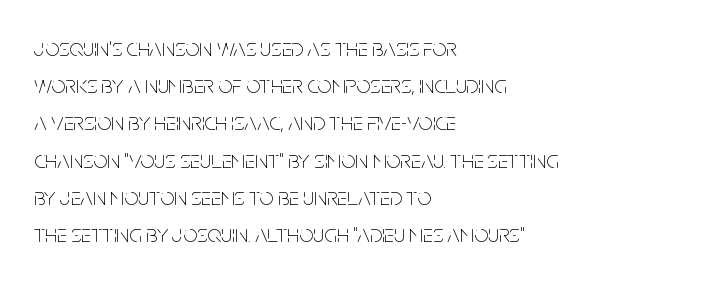
The image shows 25 px text type, upright; set left-aligned, normal line spacing (1.49x), normal letter spacing, not underlined.
